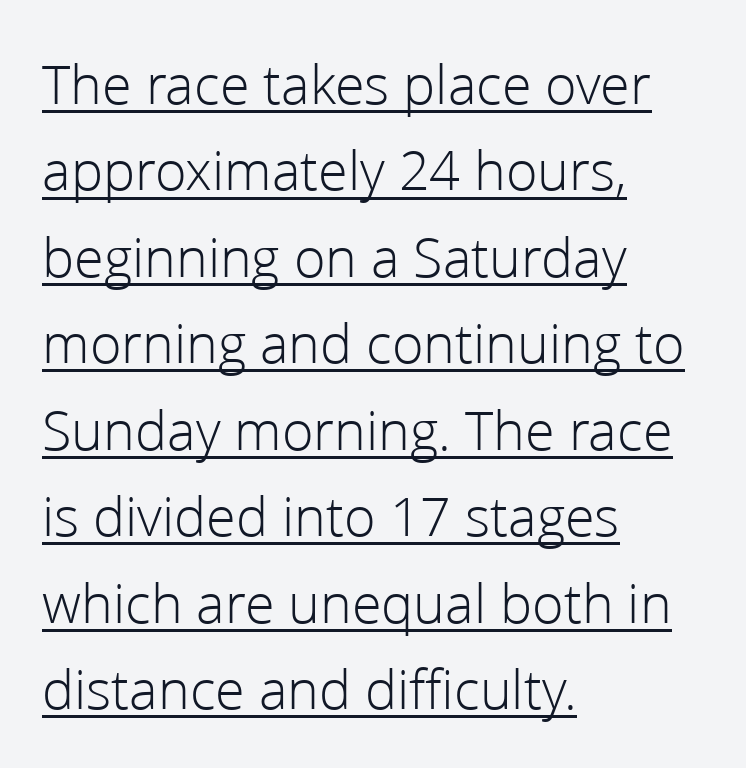
The image shows 58 px light sans-serif type, upright; set left-aligned, normal line spacing (1.49x), normal letter spacing, underlined; low stroke contrast and a medium x-height.
